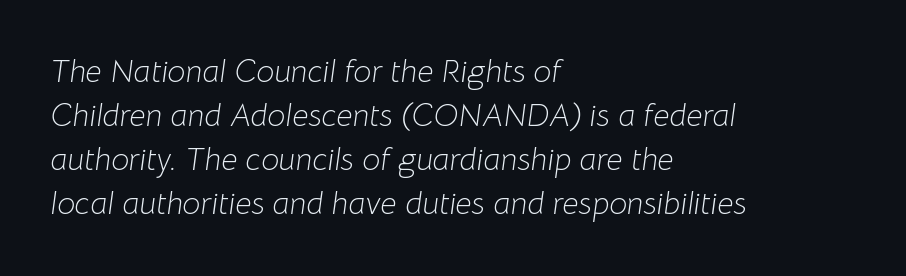
Q: Is the text bold? A: No.
Q: Is the text italic (slanted)? A: Yes, it leans right by about 8 degrees.
Q: Is the text underlined? A: No.
Q: How is the paragraph aligned? A: Left-aligned.
Q: Is the spacing between letters normal or unusually wide? A: Normal.
Q: Is the spacing between lines tight, normal or loose? A: Normal.
Q: Width (condensed, normal, or wide)? A: Normal.
Q: Stroke contrast? A: Low.
Q: x-height? A: Medium.
Q: Monospaced? A: No.
